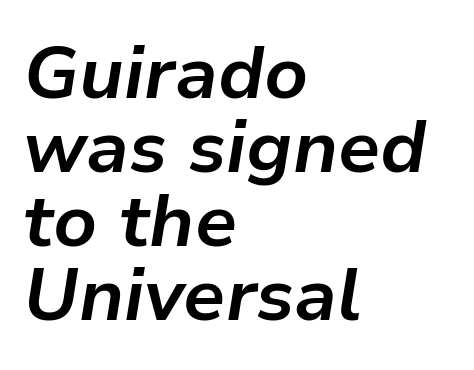
The image shows 74 px bold type, italic (leaning right); set left-aligned, tight line spacing (1.0x), normal letter spacing, not underlined; low stroke contrast and a medium x-height.
